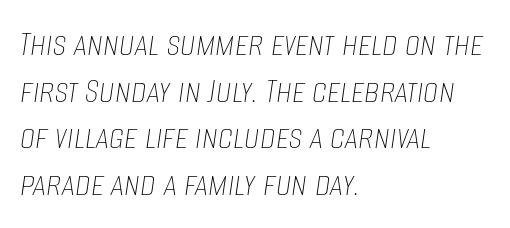
Line starts are locked; line ends wander. Stems and bowls with no extra thickness — not bold. The letters sit at their default tracking, neither squeezed nor spread. Would a proofreader flag this as italicized? Yes. Do the characters align in a grid? No, the font is proportional. Words float on clear page, feet unadorned.
